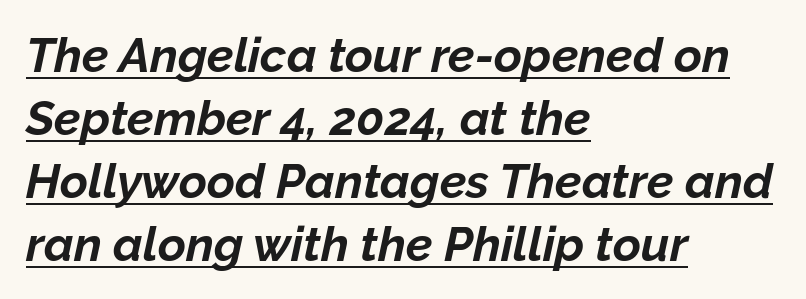
{"italic": "yes", "lean": "right", "slant_degrees": 12, "bold": "yes", "weight": "bold", "width": "normal", "stroke_contrast": "low", "x_height": "medium", "monospaced": "no", "underline": "yes", "align": "left", "line_spacing": "normal", "line_spacing_ratio": 1.31, "letter_spacing": "normal", "letter_spacing_em": 0.0, "glyph_px": 48}
